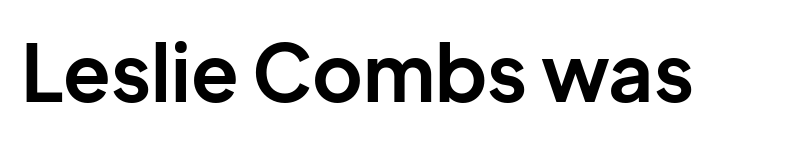
The image shows 78 px bold sans-serif type, upright; set normal letter spacing, not underlined; low stroke contrast and a medium x-height.
